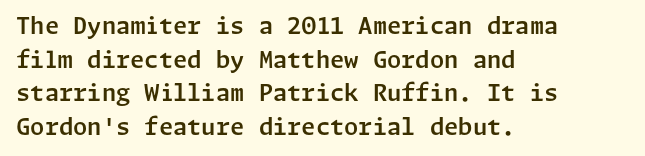
{"italic": "no", "underline": "no", "align": "left", "line_spacing": "normal", "line_spacing_ratio": 1.46, "letter_spacing": "normal", "letter_spacing_em": 0.0, "glyph_px": 23}
